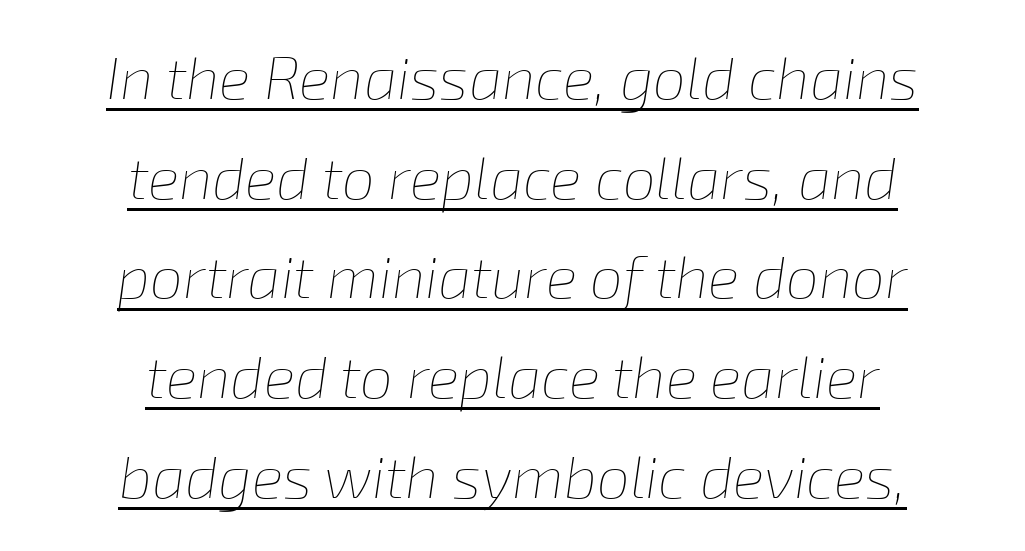
{"italic": "yes", "lean": "right", "slant_degrees": 8, "bold": "no", "weight": "thin", "width": "normal", "stroke_contrast": "low", "x_height": "medium", "monospaced": "no", "underline": "yes", "align": "center", "line_spacing": "normal", "line_spacing_ratio": 1.69, "letter_spacing": "normal", "letter_spacing_em": 0.0, "glyph_px": 59}
